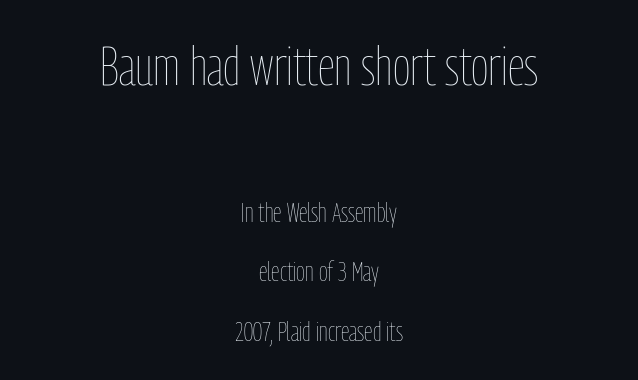
The image shows 54 px thin, condensed type, upright; set centered, loose line spacing (2.21x), normal letter spacing, not underlined; the first (top) block is 2.0x larger; low stroke contrast and a medium x-height.
